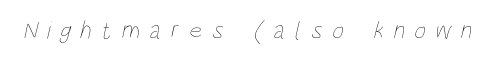
The specimen omits any rule beneath the text block's lines. Is the type heavy? It reads as light-to-regular instead. Between one letter and the next there's a generous, obvious gap.
